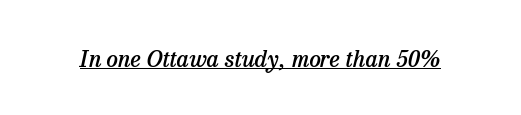
Q: Is the text bold? A: Semi-bold.
Q: Is the text italic (slanted)? A: Yes, it leans right by about 13 degrees.
Q: Is the text underlined? A: Yes.
Q: Is the spacing between letters normal or unusually wide? A: Normal.
